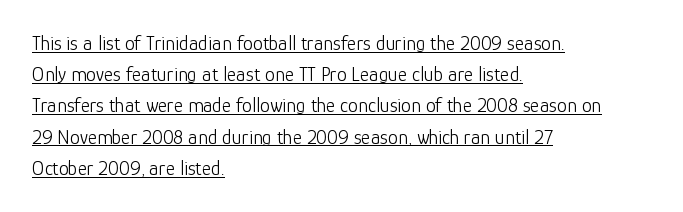
Q: Is the text bold? A: No.
Q: Is the text italic (slanted)? A: No, it is upright.
Q: Is the text underlined? A: Yes.
Q: How is the paragraph aligned? A: Left-aligned.
Q: Is the spacing between letters normal or unusually wide? A: Normal.
Q: Is the spacing between lines tight, normal or loose? A: Normal.
